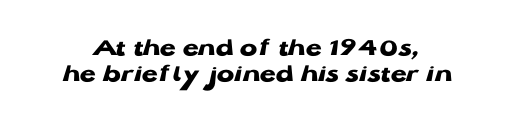
Q: Is the text bold? A: Yes.
Q: Is the text italic (slanted)? A: No, it is upright.
Q: Is the text underlined? A: No.
Q: Is the spacing between letters normal or unusually wide? A: Normal.
Q: Is the spacing between lines tight, normal or loose? A: Tight.
